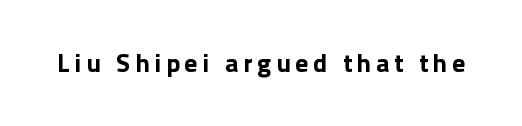
{"italic": "no", "bold": "yes", "underline": "no", "glyph_px": 26}
